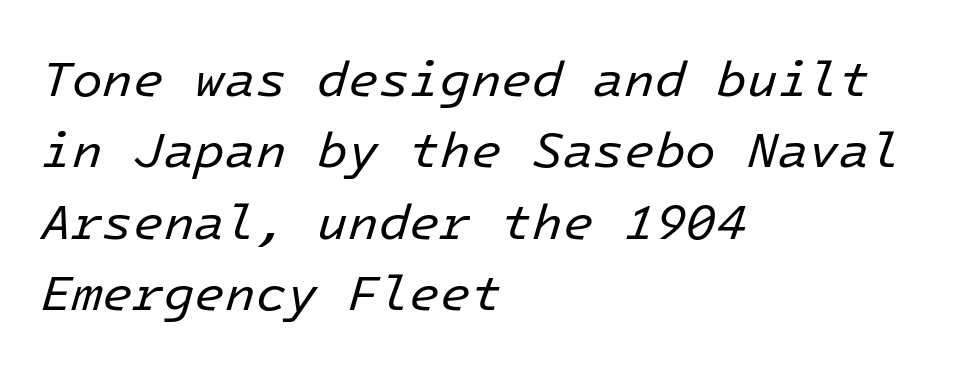
Q: Is the text bold? A: No.
Q: Is the text italic (slanted)? A: Yes, it leans right by about 16 degrees.
Q: Is the text underlined? A: No.
Q: How is the paragraph aligned? A: Left-aligned.
Q: Is the spacing between letters normal or unusually wide? A: Normal.
Q: Is the spacing between lines tight, normal or loose? A: Normal.
Q: Width (condensed, normal, or wide)? A: Normal.
Q: Stroke contrast? A: Low.
Q: x-height? A: Medium.
